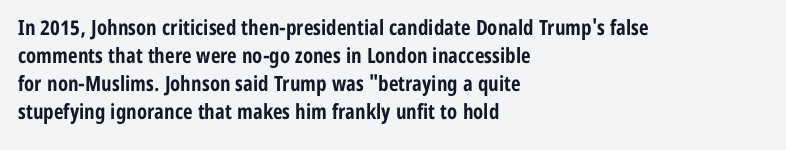
The image shows 21 px bold type, upright; set left-aligned, normal line spacing (1.34x), normal letter spacing, not underlined.
